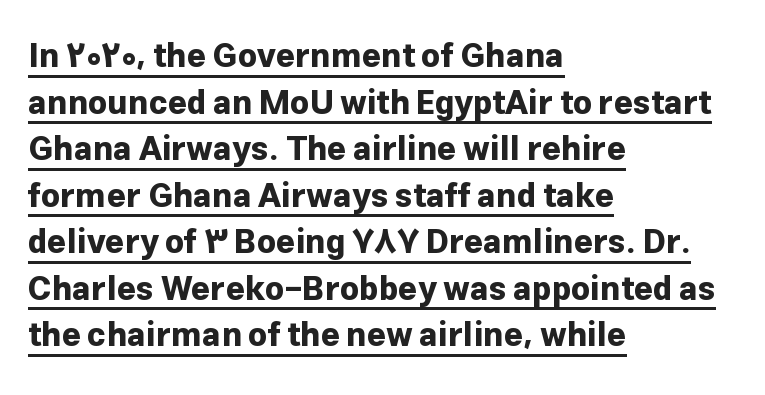
The image shows 33 px bold sans-serif type, upright; set left-aligned, normal line spacing (1.41x), normal letter spacing, underlined; low stroke contrast and a medium x-height.
